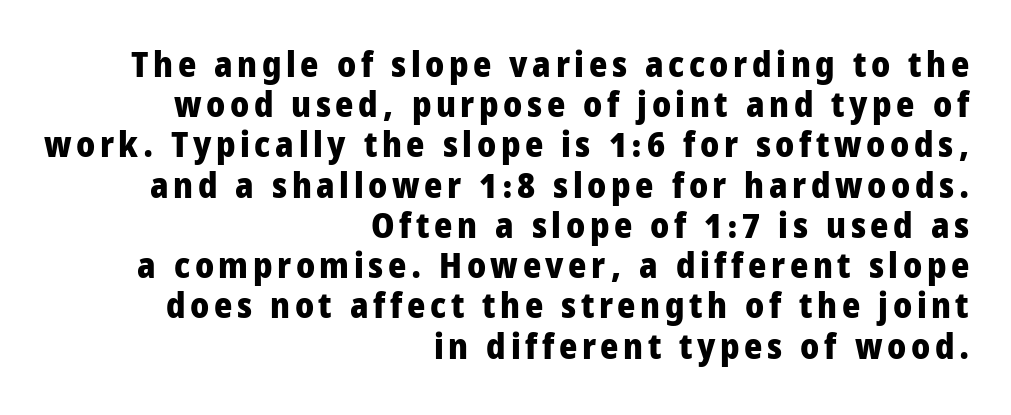
The image shows 35 px heavy, condensed sans-serif type, upright; set right-aligned, tight line spacing (1.15x), not underlined; low stroke contrast and a large x-height.
